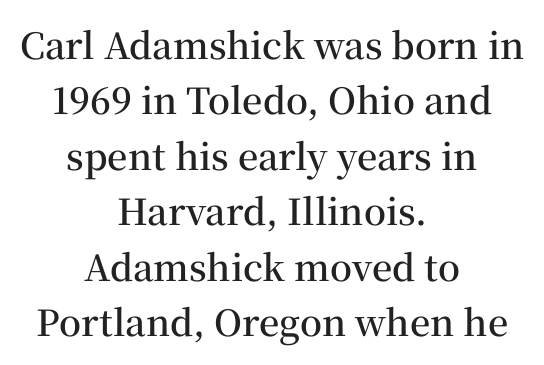
Upright lettering throughout. The space between consecutive lines is moderate. Serifs: yes, visible at the terminals of the letterforms. The letters sit at their default tracking, neither squeezed nor spread. Teacher's note: observe the equal gaps on both sides — that is centered alignment. The space beneath each line is pristine and unruled.
